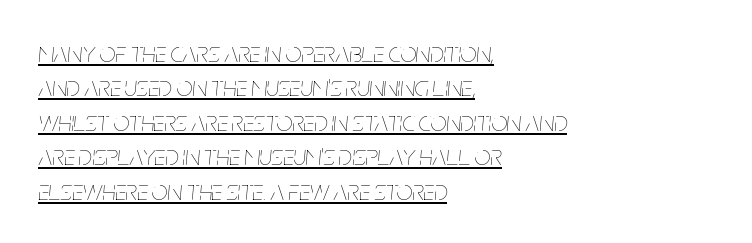
Q: Is the text bold? A: No.
Q: Is the text italic (slanted)? A: Yes, it leans right by about 5 degrees.
Q: Is the text underlined? A: Yes.
Q: How is the paragraph aligned? A: Left-aligned.
Q: Is the spacing between letters normal or unusually wide? A: Normal.
Q: Width (condensed, normal, or wide)? A: Condensed.
Q: Stroke contrast? A: Low.
Q: x-height? A: Large.
Q: Monospaced? A: No.
